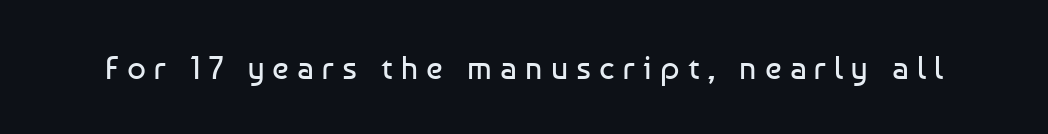
The strokes carry an ordinary text weight at most. The rendering inserts visible extra space after every character. Designer's note — italics off, roman on. Letterform terminals end flat and unadorned throughout the passage. Think of a printed novel: that variable character pitch is what you see here.
